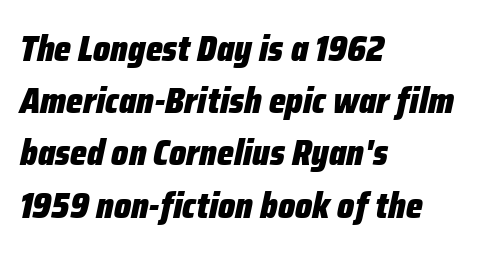
Q: Is the text bold? A: Yes.
Q: Is the text italic (slanted)? A: Yes, it leans right by about 12 degrees.
Q: Is the text underlined? A: No.
Q: How is the paragraph aligned? A: Left-aligned.
Q: Is the spacing between letters normal or unusually wide? A: Normal.
Q: Is the spacing between lines tight, normal or loose? A: Normal.
Q: Width (condensed, normal, or wide)? A: Condensed.
Q: Stroke contrast? A: Low.
Q: x-height? A: Medium.
Q: Monospaced? A: No.
